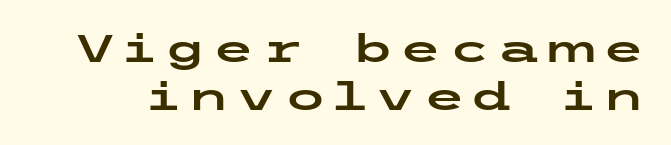
Q: Is the text italic (slanted)? A: No, it is upright.
Q: Is the typeface a serif or a sans-serif typeface? A: Sans-serif.
Q: Is the text underlined? A: No.
Q: Width (condensed, normal, or wide)? A: Wide.
Q: Stroke contrast? A: Low.
Q: x-height? A: Medium.
